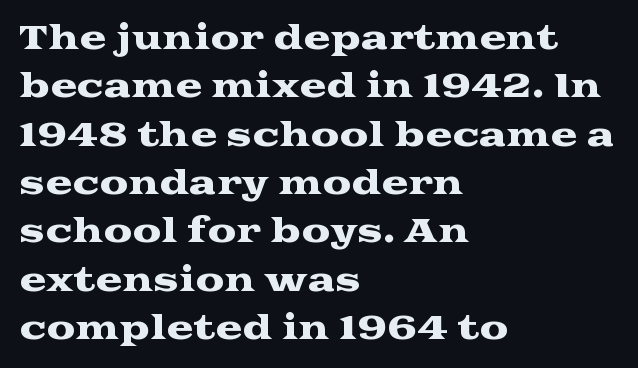
The designer left line spacing at the default. The glyphs in this specimen are seriffed. The letterforms sit shoulder to shoulder at normal distance. The foot of each line stays bare and open.
